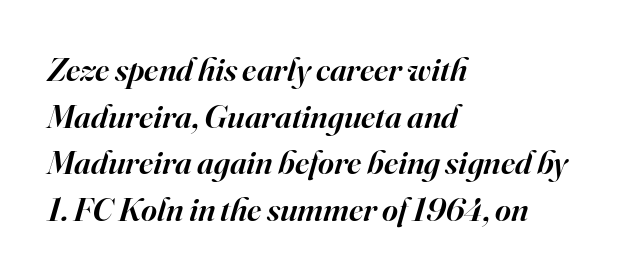
You could not count columns in this text — the font is proportionally spaced. A normal amount of white space separates one row of letters from the next. The zone under the glyphs is completely vacant. Posture: slanted.
